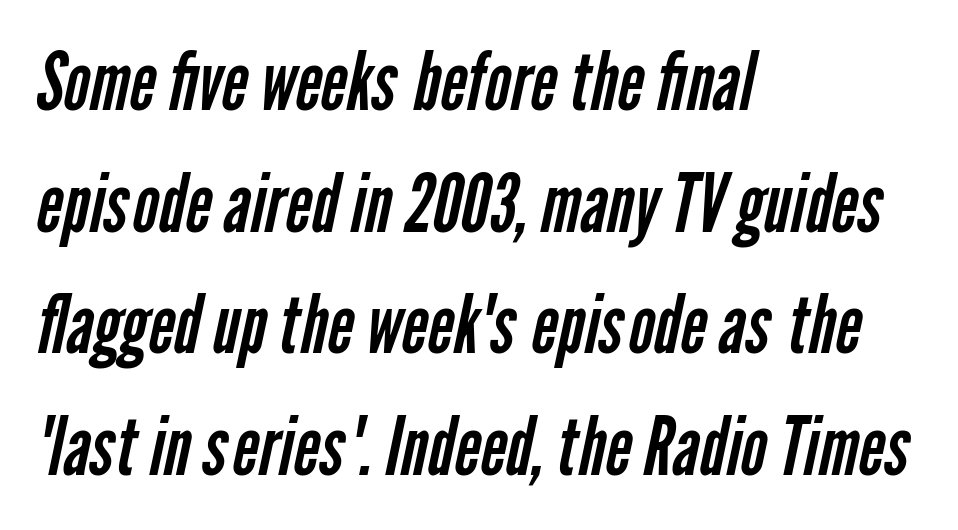
The image shows 80 px regular-weight, condensed sans-serif type; set left-aligned, normal line spacing (1.52x), normal letter spacing, not underlined; low stroke contrast and a medium x-height.
